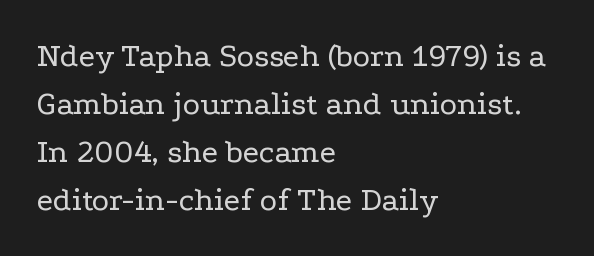
Q: Is the text bold? A: No.
Q: Is the text italic (slanted)? A: No, it is upright.
Q: Is the typeface a serif or a sans-serif typeface? A: Serif.
Q: Is the text underlined? A: No.
Q: How is the paragraph aligned? A: Left-aligned.
Q: Is the spacing between letters normal or unusually wide? A: Normal.
Q: Is the spacing between lines tight, normal or loose? A: Normal.
Q: Width (condensed, normal, or wide)? A: Wide.
Q: Stroke contrast? A: Low.
Q: x-height? A: Medium.
Q: Monospaced? A: No.
